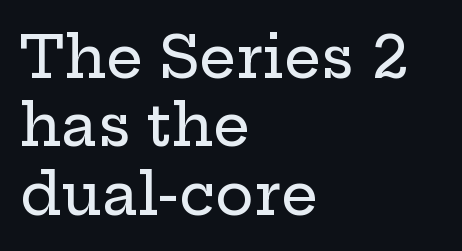
Q: Is the text italic (slanted)? A: No, it is upright.
Q: Is the typeface a serif or a sans-serif typeface? A: Serif.
Q: Is the text underlined? A: No.
Q: How is the paragraph aligned? A: Left-aligned.
Q: Is the spacing between letters normal or unusually wide? A: Normal.
Q: Width (condensed, normal, or wide)? A: Wide.
Q: Stroke contrast? A: Low.
Q: x-height? A: Medium.
Q: Monospaced? A: No.
